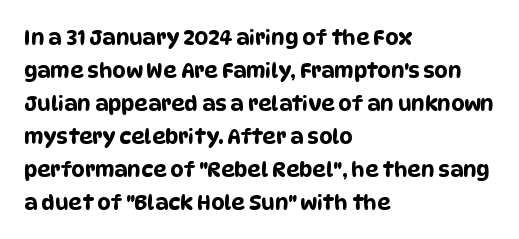
Q: Is the text underlined? A: No.
Q: How is the paragraph aligned? A: Left-aligned.
Q: Is the spacing between letters normal or unusually wide? A: Normal.
Q: Is the spacing between lines tight, normal or loose? A: Normal.
